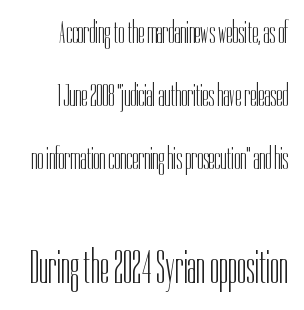
This rendering features lettering with no underline. Spacing between characters is what you'd get straight out of the box. Unlike a traditional serif, this face leaves its strokes unadorned. Think standard paragraph weight, or any step lighter than that. These lines were composed using upright roman letters. Varying glyph widths throughout — classic text-font behaviour.
